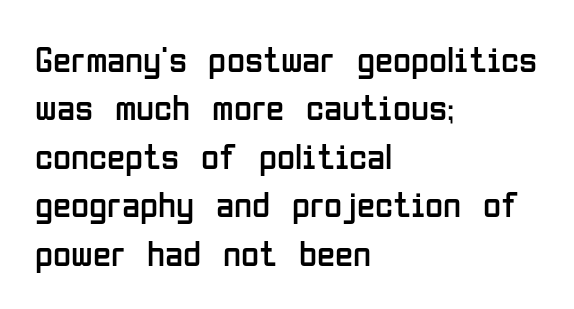
The image shows 37 px regular-weight, condensed sans-serif type, upright; set left-aligned, normal line spacing (1.31x), normal letter spacing, not underlined; low stroke contrast and a medium x-height.
